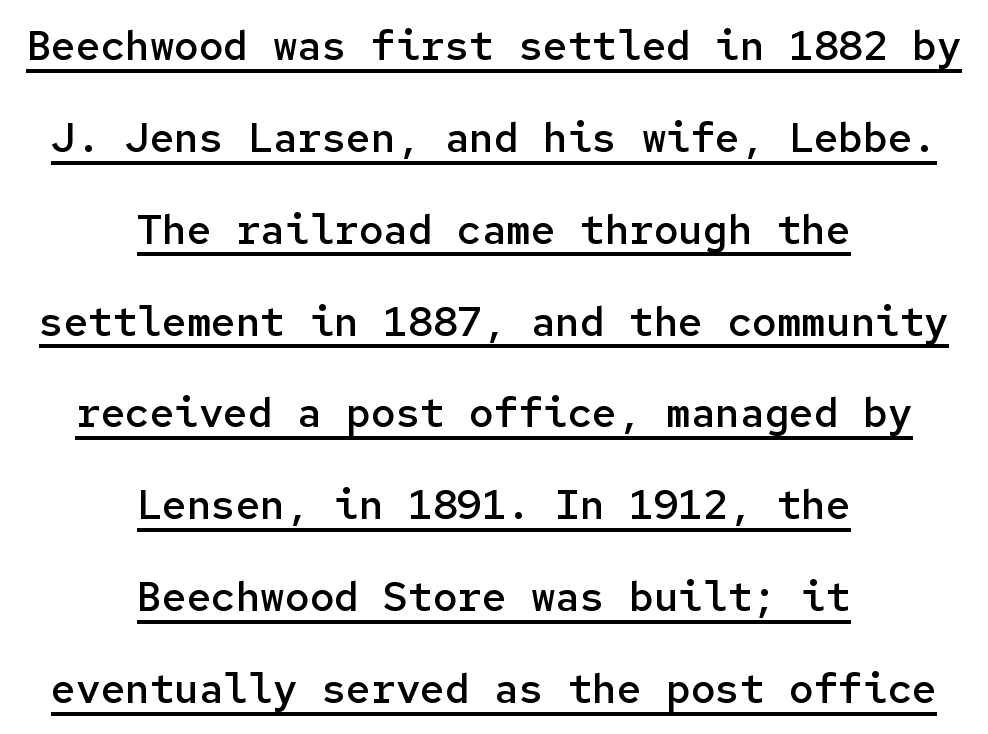
Q: Is the text bold? A: Semi-bold.
Q: Is the text italic (slanted)? A: No, it is upright.
Q: Is the typeface a serif or a sans-serif typeface? A: Sans-serif.
Q: Is the text underlined? A: Yes.
Q: How is the paragraph aligned? A: Centered.
Q: Is the spacing between letters normal or unusually wide? A: Normal.
Q: Is the spacing between lines tight, normal or loose? A: Loose.
Q: Width (condensed, normal, or wide)? A: Normal.
Q: Stroke contrast? A: Low.
Q: x-height? A: Medium.
Q: Monospaced? A: Yes.
